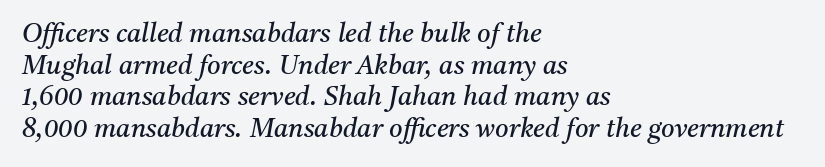
{"italic": "yes", "lean": "right", "slant_degrees": 11, "bold": "no", "underline": "no", "align": "left", "line_spacing_ratio": 1.22, "letter_spacing": "normal", "letter_spacing_em": 0.0, "glyph_px": 26}
